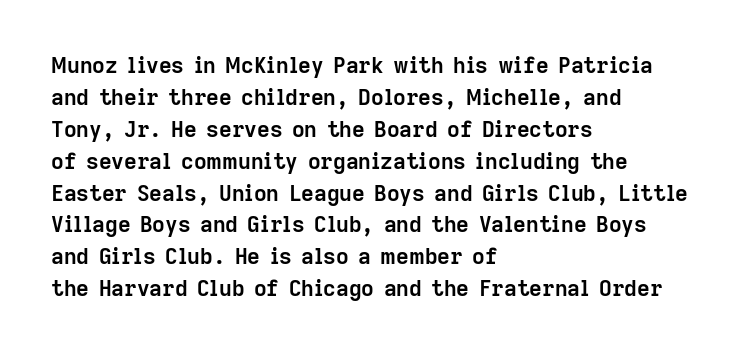
Students, observe: this is what conventionally led text looks like. Ascenders rise straight up at ninety degrees. Pretty heavy lettering here — definitely bold. The words here are not underlined.
